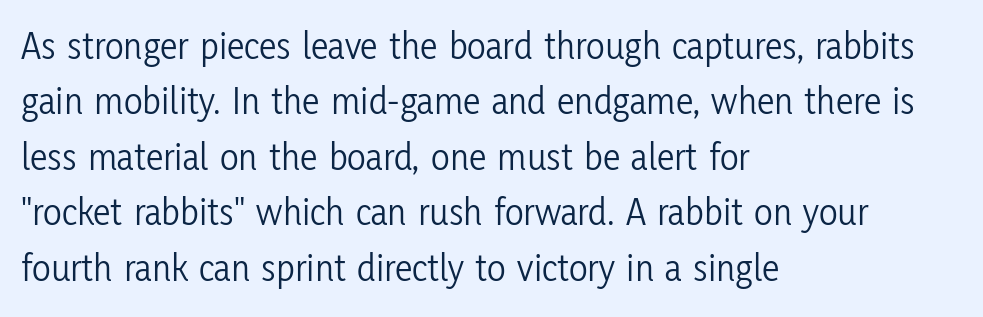
Q: Is the text bold? A: No.
Q: Is the text italic (slanted)? A: No, it is upright.
Q: Is the typeface a serif or a sans-serif typeface? A: Sans-serif.
Q: Is the text underlined? A: No.
Q: How is the paragraph aligned? A: Left-aligned.
Q: Is the spacing between letters normal or unusually wide? A: Normal.
Q: Is the spacing between lines tight, normal or loose? A: Normal.
Q: Width (condensed, normal, or wide)? A: Condensed.
Q: Stroke contrast? A: Low.
Q: x-height? A: Medium.
Q: Monospaced? A: No.
